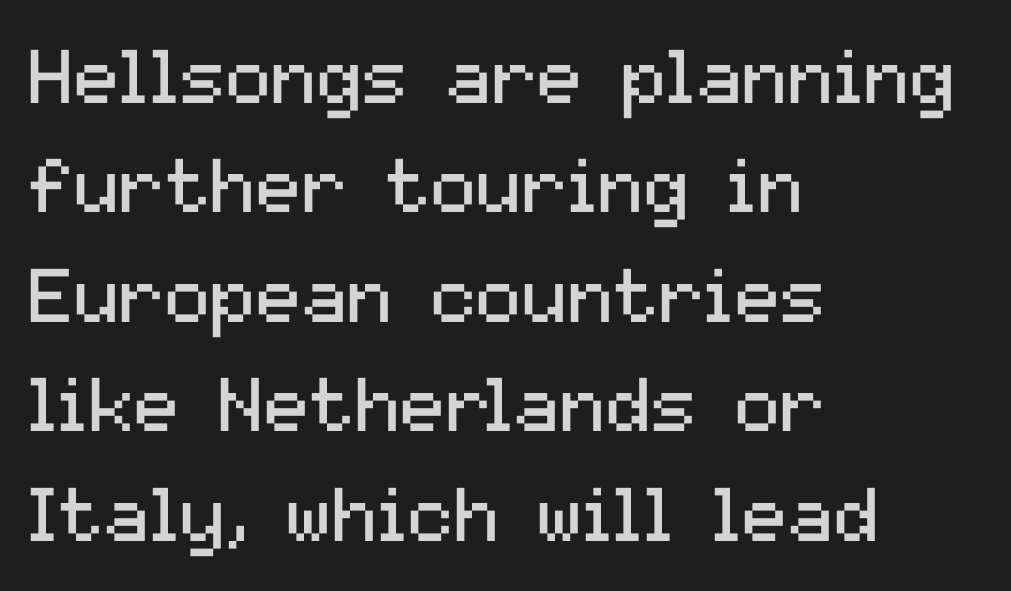
Q: Is the text bold? A: No.
Q: Is the text italic (slanted)? A: No, it is upright.
Q: Is the typeface a serif or a sans-serif typeface? A: Sans-serif.
Q: Is the text underlined? A: No.
Q: How is the paragraph aligned? A: Left-aligned.
Q: Is the spacing between letters normal or unusually wide? A: Normal.
Q: Is the spacing between lines tight, normal or loose? A: Normal.
Q: Width (condensed, normal, or wide)? A: Normal.
Q: Stroke contrast? A: Medium.
Q: x-height? A: Medium.
Q: Monospaced? A: No.
